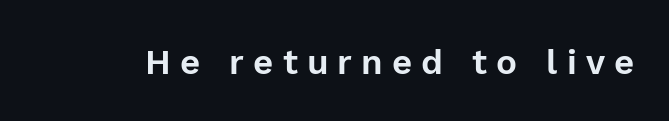
The image shows 35 px sans-serif type, upright; set unusually wide letter spacing (+0.26 em), not underlined; low stroke contrast and a medium x-height.
